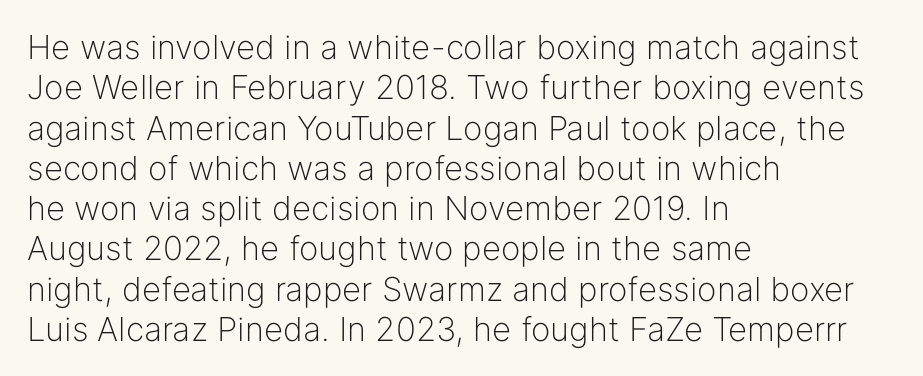
Which margin do the lines hug? The left one — the right edge is uneven. Rendered with straight, roman letterforms. The letters advance in unequal steps, a hallmark of proportional type. The type is set solid horizontally, with unmodified tracking.
